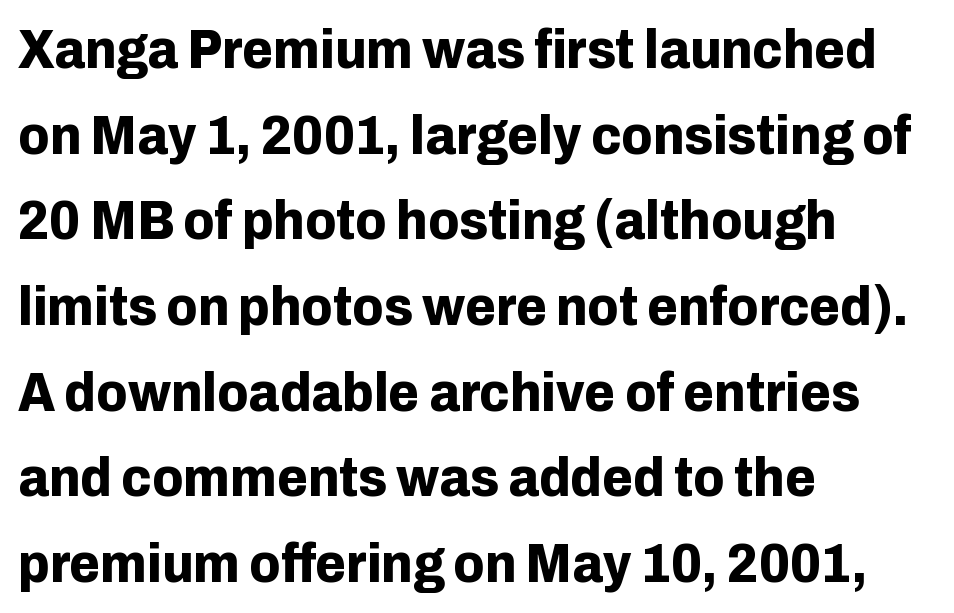
Q: Is the text bold? A: Yes.
Q: Is the text italic (slanted)? A: No, it is upright.
Q: Is the typeface a serif or a sans-serif typeface? A: Sans-serif.
Q: Is the text underlined? A: No.
Q: How is the paragraph aligned? A: Left-aligned.
Q: Is the spacing between letters normal or unusually wide? A: Normal.
Q: Is the spacing between lines tight, normal or loose? A: Normal.
Q: Width (condensed, normal, or wide)? A: Normal.
Q: Stroke contrast? A: Low.
Q: x-height? A: Medium.
Q: Monospaced? A: No.
